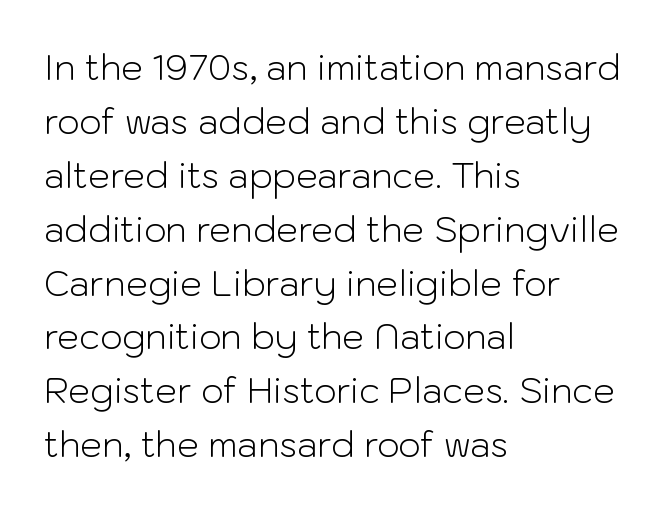
Q: Is the text bold? A: No.
Q: Is the text italic (slanted)? A: No, it is upright.
Q: Is the typeface a serif or a sans-serif typeface? A: Sans-serif.
Q: Is the text underlined? A: No.
Q: How is the paragraph aligned? A: Left-aligned.
Q: Is the spacing between letters normal or unusually wide? A: Normal.
Q: Is the spacing between lines tight, normal or loose? A: Normal.
Q: Width (condensed, normal, or wide)? A: Normal.
Q: Stroke contrast? A: Low.
Q: x-height? A: Medium.
Q: Monospaced? A: No.
